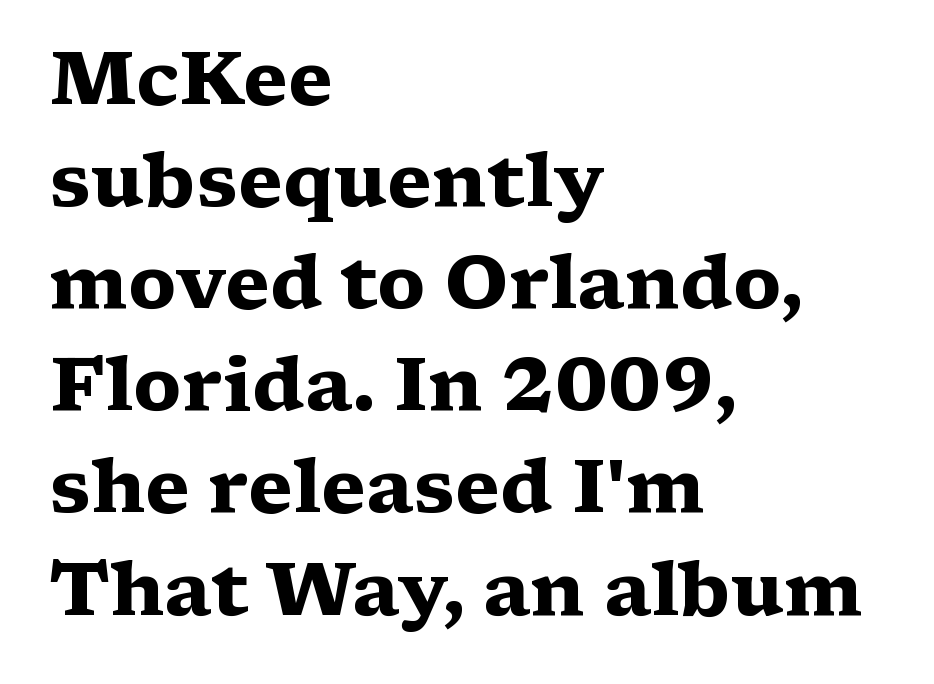
The image shows 74 px heavy, wide serif type, upright; set left-aligned, normal line spacing (1.38x), normal letter spacing, not underlined; medium stroke contrast and a medium x-height.
